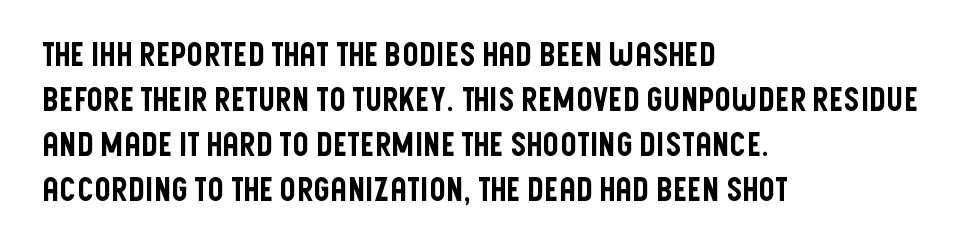
{"serif": "no", "italic": "no", "width": "condensed", "stroke_contrast": "low", "x_height": "large", "monospaced": "no", "underline": "no", "align": "left", "line_spacing": "normal", "line_spacing_ratio": 1.41, "letter_spacing": "normal", "letter_spacing_em": 0.0, "glyph_px": 32}
